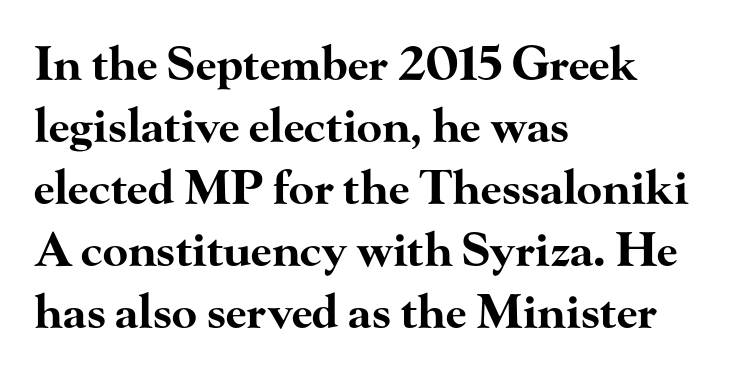
The strokes are fattened all the way to bold. The vertical gap from one line to the next is medium. All the whitespace from short lines collects on the right. A typesetter would call this proportional, since set widths differ per character. There is no visible air inserted between adjacent glyphs. Little horizontal feet cap the strokes, marking this as serif type.
